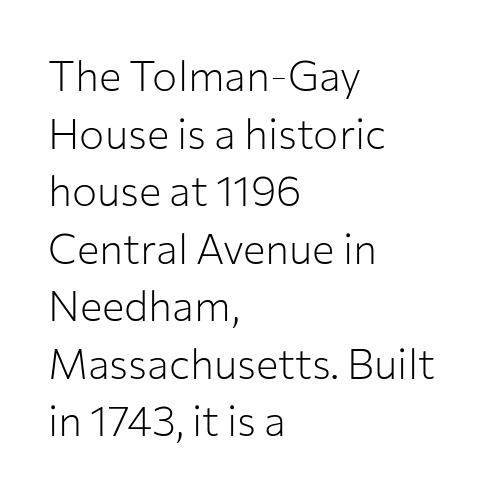
{"serif": "no", "italic": "no", "bold": "no", "weight": "light", "width": "normal", "stroke_contrast": "low", "x_height": "medium", "monospaced": "no", "underline": "no", "align": "left", "line_spacing": "normal", "line_spacing_ratio": 1.37, "letter_spacing": "normal", "letter_spacing_em": 0.0, "glyph_px": 42}
